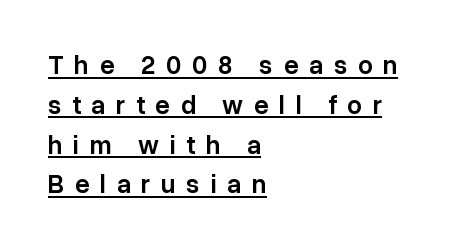
{"italic": "no", "bold": "semi", "underline": "yes", "align": "left", "line_spacing": "normal", "line_spacing_ratio": 1.53, "letter_spacing": "wide", "letter_spacing_em": 0.41, "glyph_px": 26}
